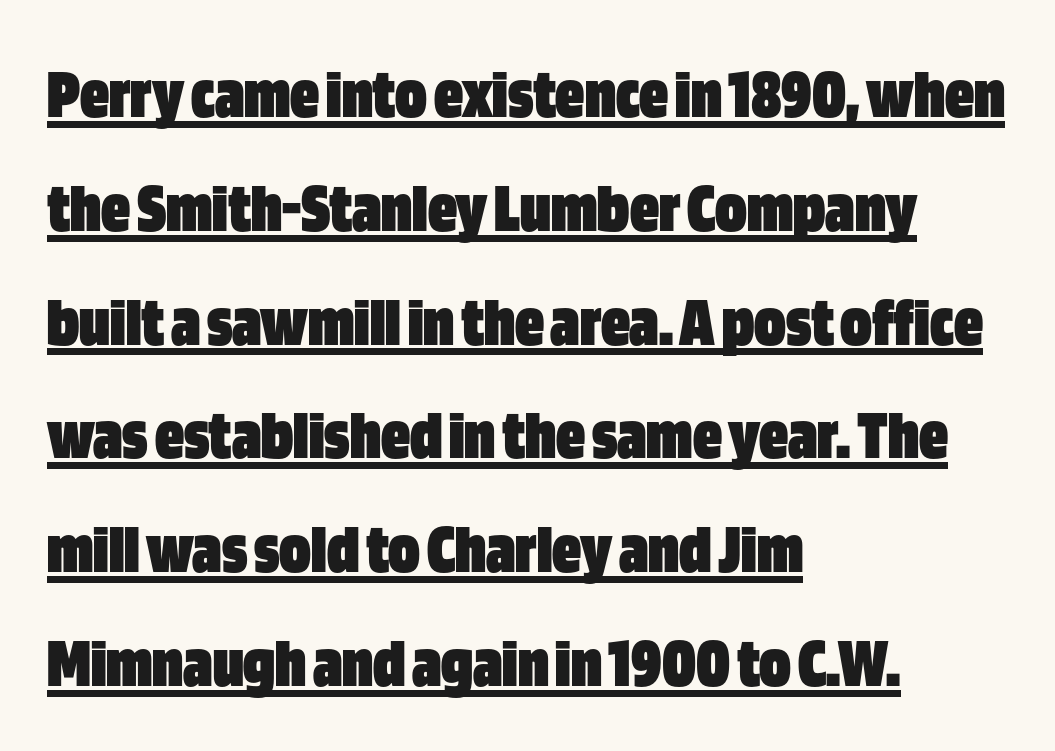
{"serif": "no", "italic": "no", "bold": "yes", "weight": "heavy", "width": "condensed", "stroke_contrast": "low", "x_height": "large", "monospaced": "no", "underline": "yes", "align": "left", "line_spacing": "normal", "line_spacing_ratio": 1.58, "letter_spacing": "normal", "letter_spacing_em": 0.0, "glyph_px": 72}
